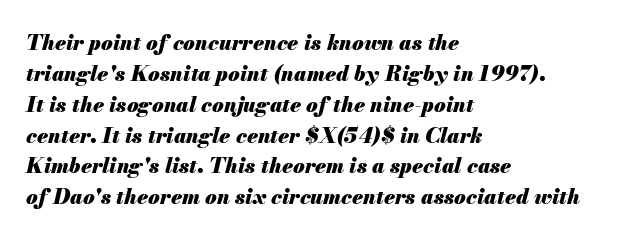
Its strokes are broad and dark, the hallmark of bold type. The lines sit at an ordinary, default distance from one another. The words here are not underlined. Does the lettering tilt? It does — this is italic. Caption: multi-line text, flush left, ragged right.
